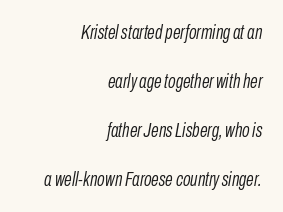
{"italic": "yes", "lean": "right", "slant_degrees": 10, "bold": "no", "underline": "no", "align": "right", "line_spacing": "loose", "line_spacing_ratio": 2.45, "letter_spacing": "normal", "letter_spacing_em": 0.0, "glyph_px": 20}
